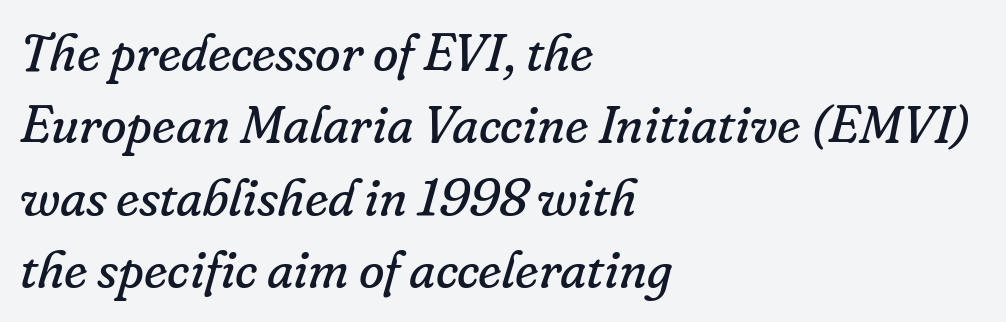
The image shows 52 px regular-weight serif type, italic (leaning right); set left-aligned, normal line spacing (1.39x), normal letter spacing, not underlined; low stroke contrast and a small x-height.
